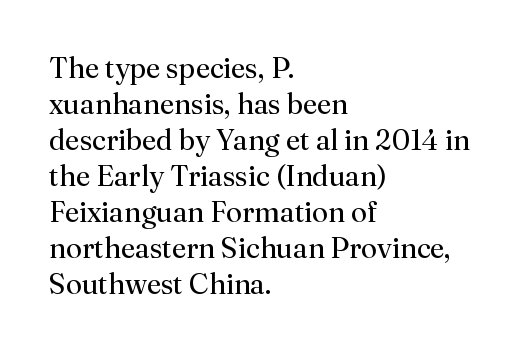
{"serif": "yes", "italic": "no", "bold": "no", "weight": "regular", "width": "normal", "stroke_contrast": "medium", "x_height": "small", "monospaced": "no", "underline": "no", "align": "left", "line_spacing_ratio": 1.24, "letter_spacing": "normal", "letter_spacing_em": 0.0, "glyph_px": 29}
